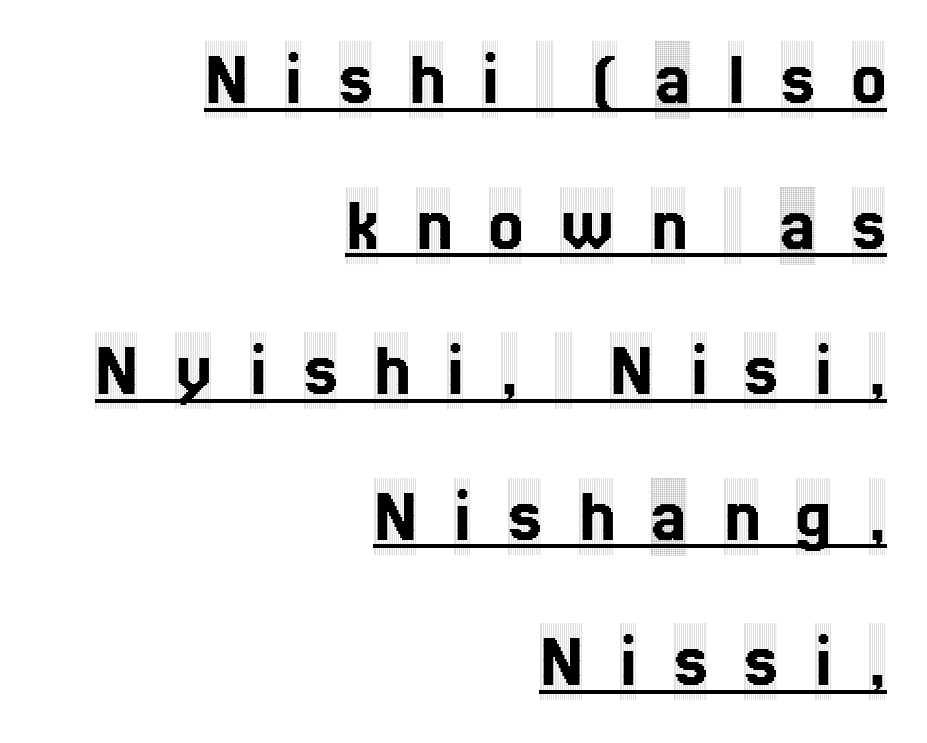
The image shows 77 px condensed serif type, upright; set right-aligned, line spacing 1.89x, unusually wide letter spacing (+0.48 em), underlined; a large x-height.
